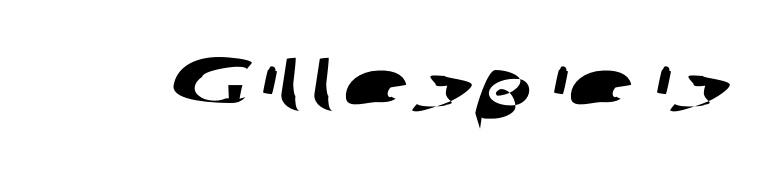
Q: Is the typeface a serif or a sans-serif typeface? A: Sans-serif.
Q: Is the text underlined? A: No.
Q: Is the spacing between letters normal or unusually wide? A: Normal.
Q: Width (condensed, normal, or wide)? A: Wide.
Q: Stroke contrast? A: Low.
Q: x-height? A: Medium.
Q: Monospaced? A: No.
